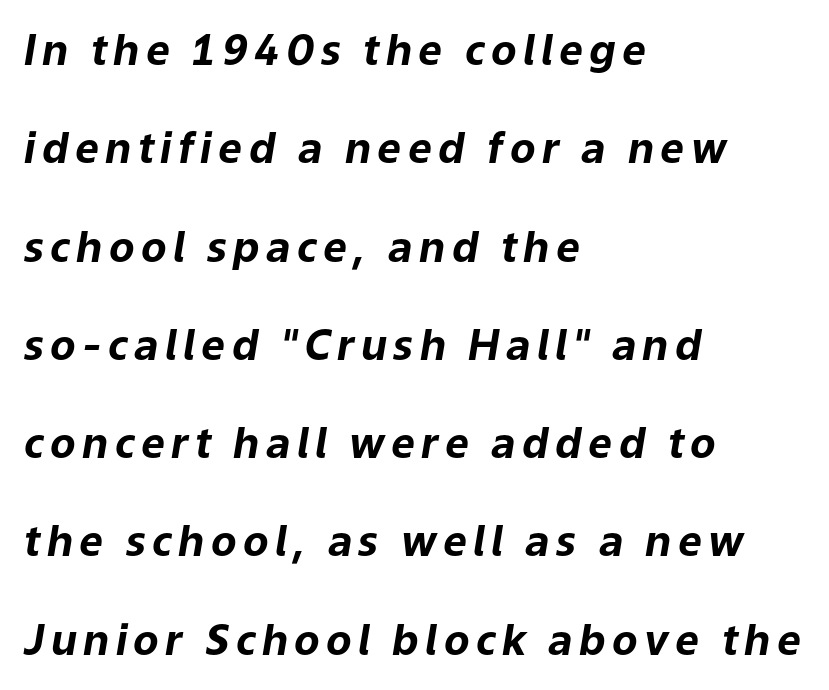
{"italic": "yes", "lean": "right", "slant_degrees": 9, "bold": "yes", "weight": "bold", "width": "normal", "stroke_contrast": "low", "x_height": "medium", "monospaced": "no", "underline": "no", "align": "left", "line_spacing": "loose", "line_spacing_ratio": 2.34, "glyph_px": 42}
